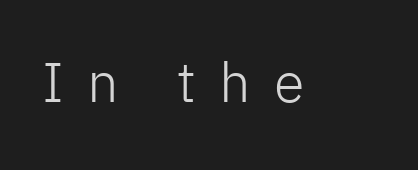
Q: Is the text bold? A: No.
Q: Is the text italic (slanted)? A: No, it is upright.
Q: Is the typeface a serif or a sans-serif typeface? A: Sans-serif.
Q: Is the text underlined? A: No.
Q: Is the spacing between letters normal or unusually wide? A: Unusually wide.
Q: Width (condensed, normal, or wide)? A: Normal.
Q: Stroke contrast? A: Low.
Q: x-height? A: Medium.
Q: Monospaced? A: No.
